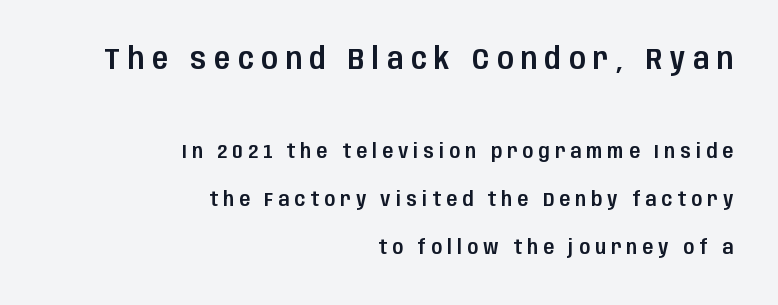
Teacher's note: observe the even right margin — that is flush-right alignment. This is the regular roman posture of the typeface. Descender tails drop into unmarked territory. A typesetter would call this heavily tracked-out type. The vertical gap from one line to the next is large.
